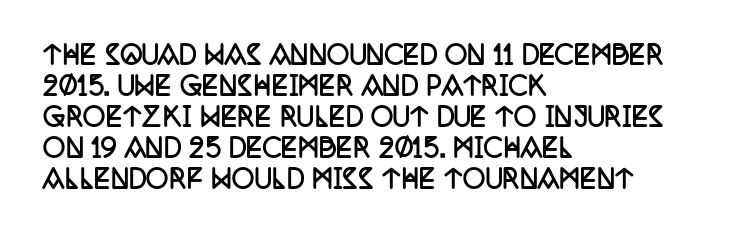
Q: Is the text bold? A: Yes.
Q: Is the text italic (slanted)? A: No, it is upright.
Q: Is the text underlined? A: No.
Q: How is the paragraph aligned? A: Left-aligned.
Q: Is the spacing between letters normal or unusually wide? A: Normal.
